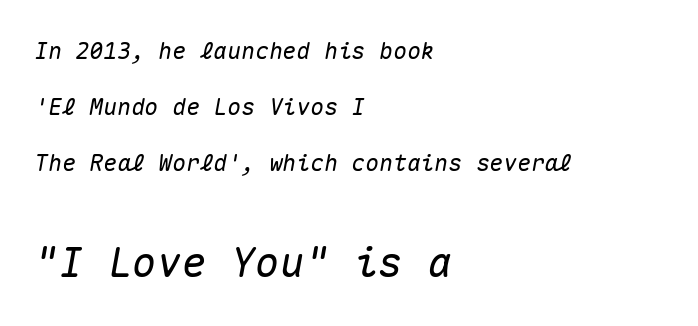
These lines stack with their left ends in a neat column. Does the leading feel generous? Absolutely, it's lavish. Compared with ordinary roman type, these characters are visibly tilted. Every character here occupies the same horizontal width, giving the sample a typewriter-like rhythm.
